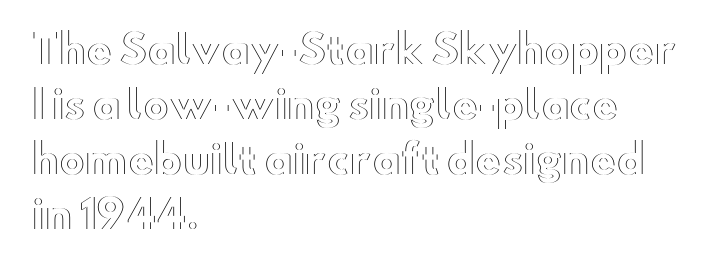
The image shows 39 px wide type, upright; set left-aligned, normal line spacing (1.41x), normal letter spacing, not underlined; a small x-height.
